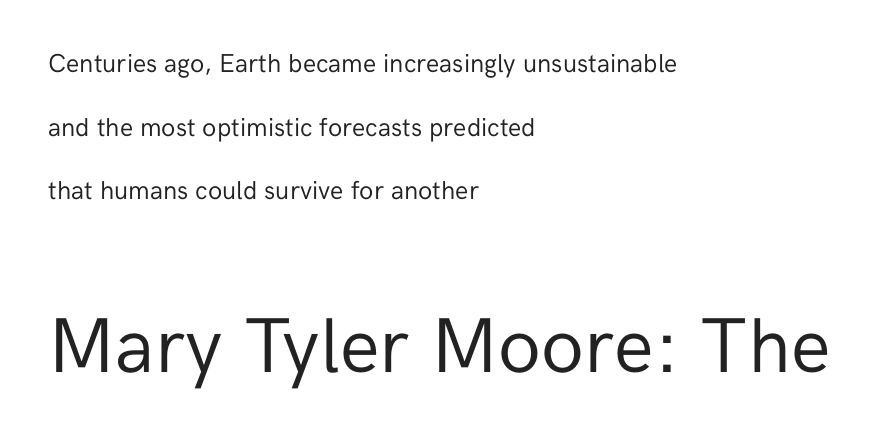
Q: Is the text bold? A: No.
Q: Is the text italic (slanted)? A: No, it is upright.
Q: Is the typeface a serif or a sans-serif typeface? A: Sans-serif.
Q: Is the text underlined? A: No.
Q: How is the paragraph aligned? A: Left-aligned.
Q: Is the spacing between letters normal or unusually wide? A: Normal.
Q: Is the spacing between lines tight, normal or loose? A: Loose.
Q: Which block of text is set in a larger size, the first (top) or the second (bottom)? A: The second (bottom) one.
Q: Width (condensed, normal, or wide)? A: Normal.
Q: Stroke contrast? A: Low.
Q: x-height? A: Medium.
Q: Monospaced? A: No.
